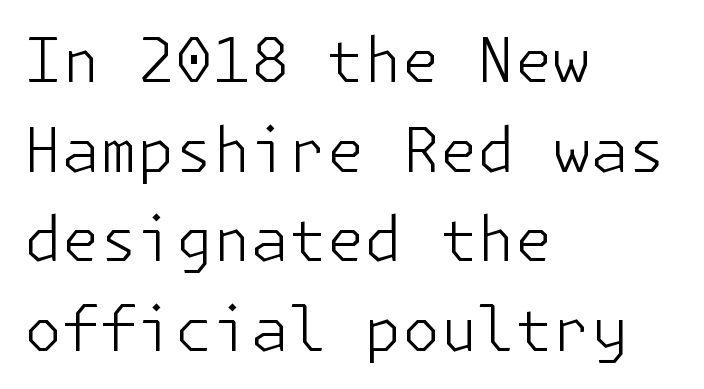
The image shows 61 px light sans-serif type, upright; set left-aligned, normal line spacing (1.47x), normal letter spacing, not underlined; low stroke contrast and a medium x-height.
